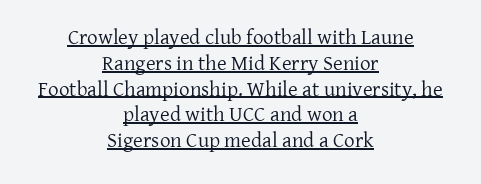
{"italic": "no", "bold": "no", "underline": "yes", "align": "center", "line_spacing_ratio": 1.23, "letter_spacing": "normal", "letter_spacing_em": 0.0, "glyph_px": 21}
